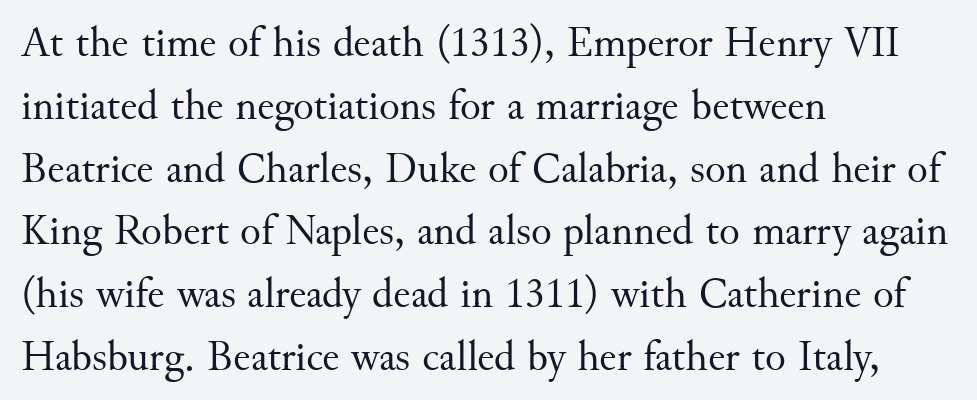
{"serif": "yes", "italic": "no", "bold": "no", "weight": "regular", "width": "normal", "stroke_contrast": "medium", "x_height": "small", "monospaced": "no", "underline": "no", "align": "left", "line_spacing": "normal", "line_spacing_ratio": 1.46, "letter_spacing": "normal", "letter_spacing_em": 0.0, "glyph_px": 43}
